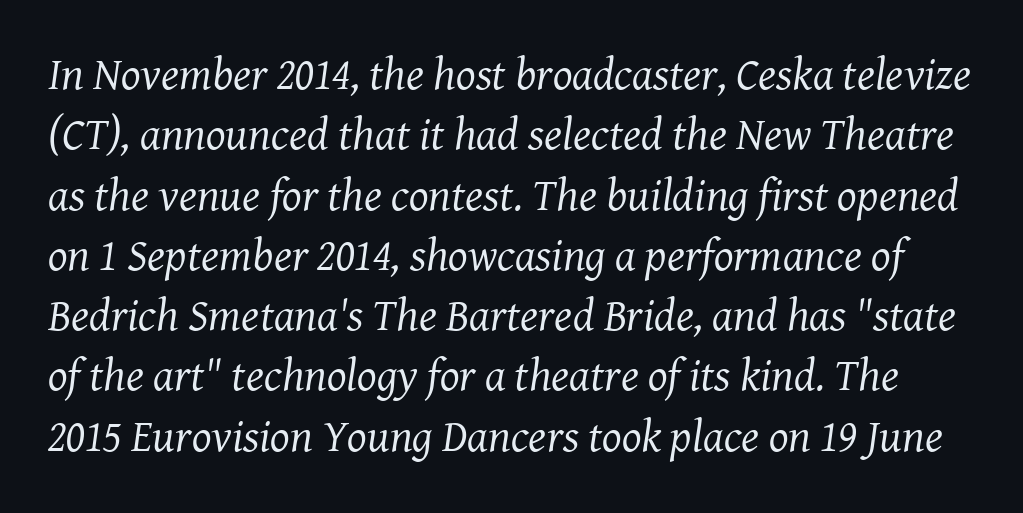
{"serif": "yes", "italic": "yes", "lean": "right", "slant_degrees": 8, "bold": "no", "weight": "regular", "width": "normal", "stroke_contrast": "medium", "x_height": "medium", "monospaced": "no", "underline": "no", "line_spacing": "normal", "line_spacing_ratio": 1.31, "letter_spacing": "normal", "letter_spacing_em": 0.0, "glyph_px": 46}
